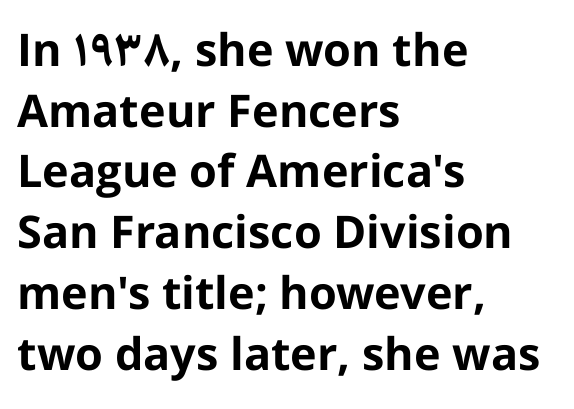
The specimen reads as upright at a glance. Clear beneath every line of the passage. The typeface chosen for these lines omits serifs. Notice how descenders clear the ascenders below comfortably — that's standard leading.
